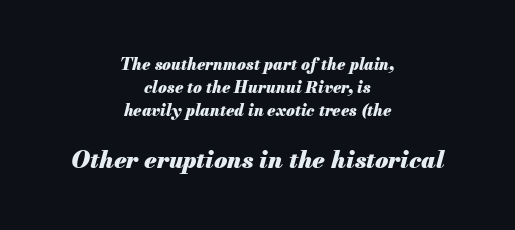
The image shows 24 px bold type, italic (leaning right); set centered, normal line spacing (1.45x), normal letter spacing, not underlined; the second (bottom) block is 1.5x larger.
